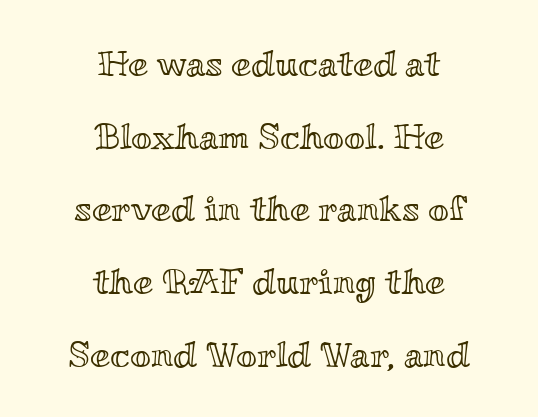
{"italic": "no", "width": "wide", "x_height": "small", "monospaced": "no", "underline": "no", "align": "center", "line_spacing": "loose", "line_spacing_ratio": 2.02, "letter_spacing": "normal", "letter_spacing_em": 0.0, "glyph_px": 36}
